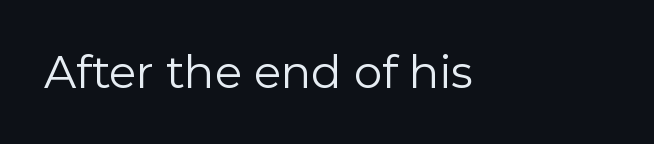
The image shows 45 px regular-weight sans-serif type, upright; set normal letter spacing, not underlined; low stroke contrast and a medium x-height.
